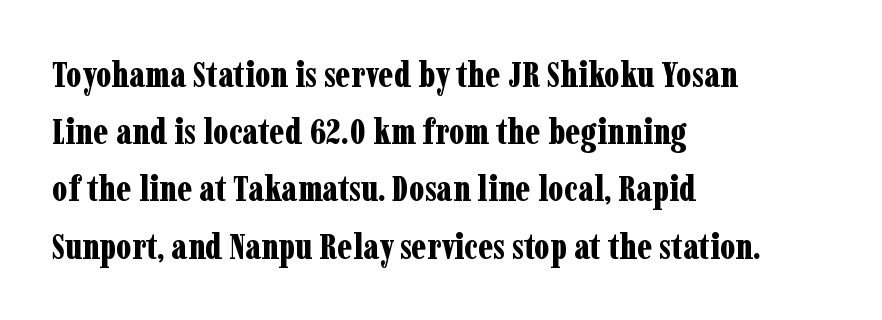
Is this a fixed-width face? No — the glyphs have proportional, varying widths. I'd call this a serif setting — the letters wear small feet. These lines keep a tight, regular rhythm from letter to letter. On the weight axis this lands at bold, roughly 700.
